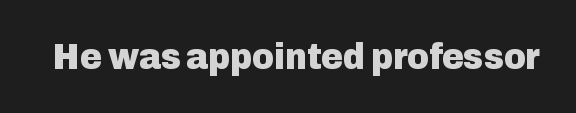
{"serif": "no", "italic": "no", "bold": "yes", "weight": "heavy", "width": "normal", "stroke_contrast": "low", "x_height": "medium", "monospaced": "no", "underline": "no", "letter_spacing": "normal", "letter_spacing_em": 0.0, "glyph_px": 37}
